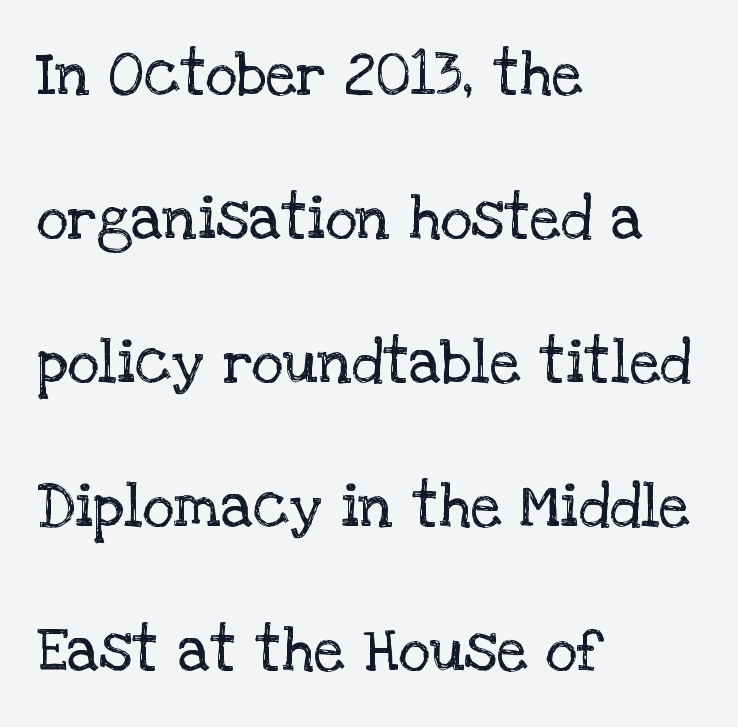
{"serif": "yes", "italic": "no", "bold": "no", "weight": "regular", "width": "normal", "stroke_contrast": "low", "x_height": "large", "monospaced": "no", "underline": "no", "align": "left", "line_spacing": "loose", "line_spacing_ratio": 2.36, "letter_spacing": "normal", "letter_spacing_em": 0.0, "glyph_px": 61}
